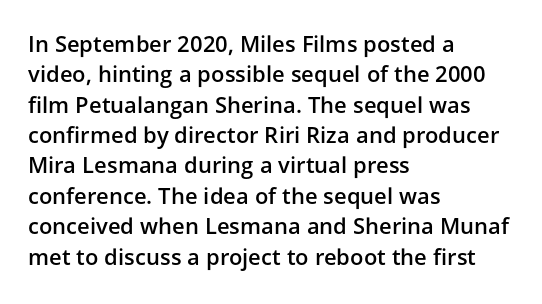
Q: Is the text bold? A: Semi-bold.
Q: Is the text italic (slanted)? A: No, it is upright.
Q: Is the text underlined? A: No.
Q: How is the paragraph aligned? A: Left-aligned.
Q: Is the spacing between letters normal or unusually wide? A: Normal.
Q: Is the spacing between lines tight, normal or loose? A: Normal.
